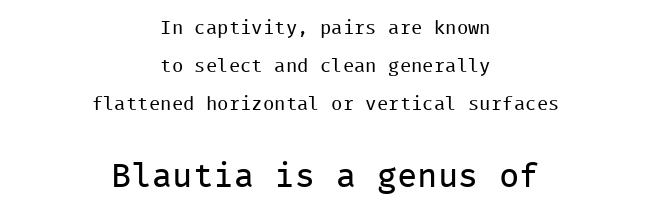
Q: Is the text bold? A: No.
Q: Is the text italic (slanted)? A: No, it is upright.
Q: Is the typeface a serif or a sans-serif typeface? A: Sans-serif.
Q: Is the text underlined? A: No.
Q: How is the paragraph aligned? A: Centered.
Q: Is the spacing between letters normal or unusually wide? A: Normal.
Q: Is the spacing between lines tight, normal or loose? A: Loose.
Q: Which block of text is set in a larger size, the first (top) or the second (bottom)? A: The second (bottom) one.
Q: Width (condensed, normal, or wide)? A: Normal.
Q: Stroke contrast? A: Low.
Q: x-height? A: Medium.
Q: Monospaced? A: Yes.
